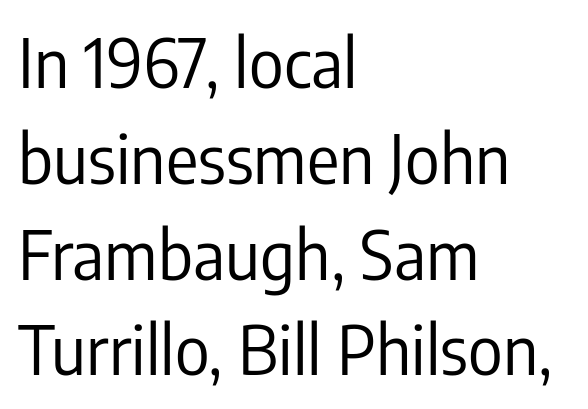
Q: Is the text bold? A: No.
Q: Is the text italic (slanted)? A: No, it is upright.
Q: Is the typeface a serif or a sans-serif typeface? A: Sans-serif.
Q: Is the text underlined? A: No.
Q: How is the paragraph aligned? A: Left-aligned.
Q: Is the spacing between letters normal or unusually wide? A: Normal.
Q: Is the spacing between lines tight, normal or loose? A: Normal.
Q: Width (condensed, normal, or wide)? A: Condensed.
Q: Stroke contrast? A: Low.
Q: x-height? A: Medium.
Q: Monospaced? A: No.
